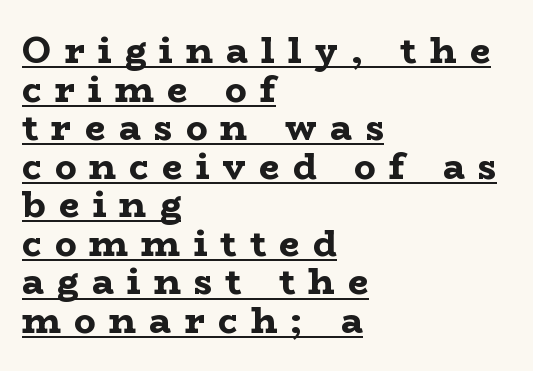
{"serif": "yes", "italic": "no", "bold": "yes", "weight": "bold", "width": "wide", "stroke_contrast": "low", "x_height": "medium", "monospaced": "no", "underline": "yes", "align": "left", "line_spacing": "tight", "line_spacing_ratio": 1.07, "letter_spacing": "wide", "letter_spacing_em": 0.37, "glyph_px": 36}
